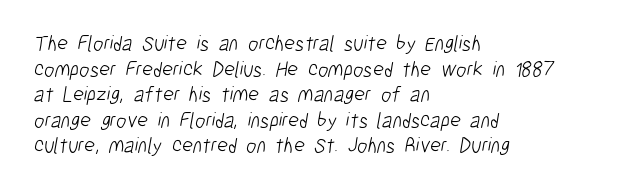
{"bold": "no", "underline": "no", "align": "left", "line_spacing_ratio": 1.22, "letter_spacing": "normal", "letter_spacing_em": 0.0, "glyph_px": 21}
